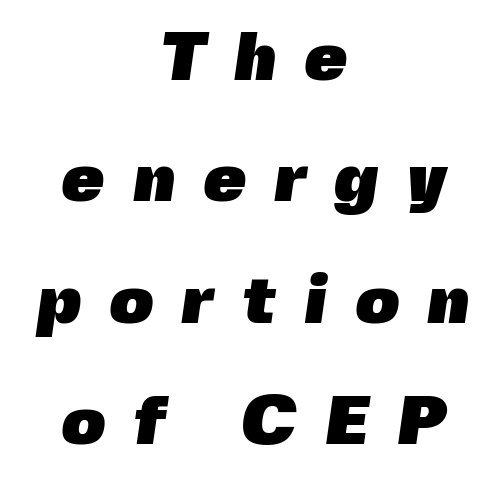
{"serif": "no", "bold": "yes", "weight": "heavy", "width": "normal", "x_height": "medium", "monospaced": "no", "underline": "no", "align": "center", "line_spacing_ratio": 1.76, "letter_spacing": "wide", "letter_spacing_em": 0.4, "glyph_px": 69}
